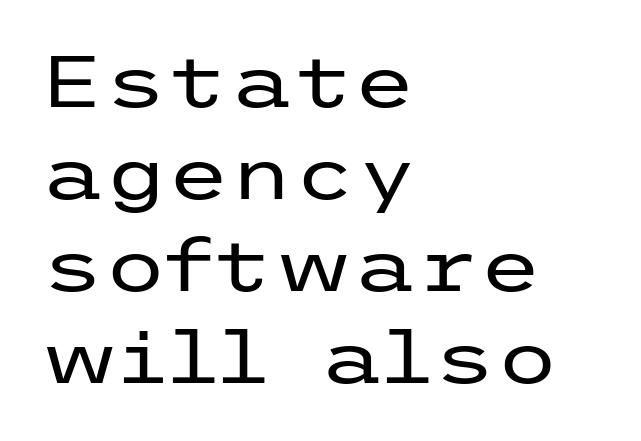
Q: Is the text bold? A: No.
Q: Is the text italic (slanted)? A: No, it is upright.
Q: Is the typeface a serif or a sans-serif typeface? A: Sans-serif.
Q: Is the text underlined? A: No.
Q: How is the paragraph aligned? A: Left-aligned.
Q: Is the spacing between letters normal or unusually wide? A: Normal.
Q: Is the spacing between lines tight, normal or loose? A: Normal.
Q: Width (condensed, normal, or wide)? A: Wide.
Q: Stroke contrast? A: Low.
Q: x-height? A: Medium.
